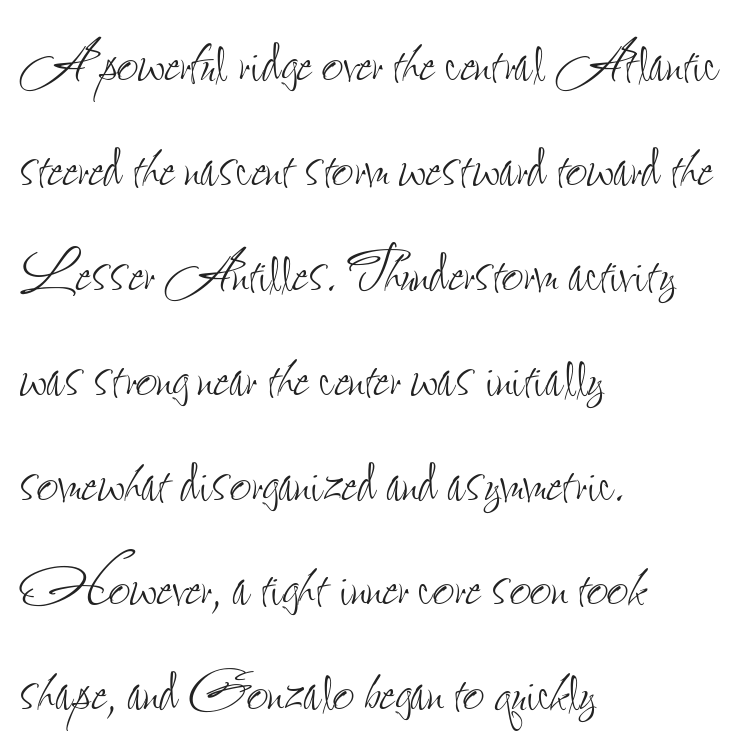
No letter is thick-stroked: the sample isn't bold. This block has exactly the height ordinary leading produces. The letters advance in unequal steps, a hallmark of proportional type.
